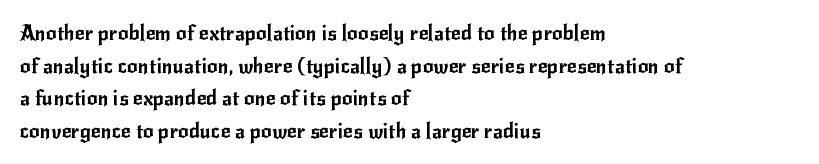
The line-height multiplier appears to be the usual default. Posture: straight, roman, zero tilt. This sample uses plain, unmodified letter spacing. No word sits above an underline.
